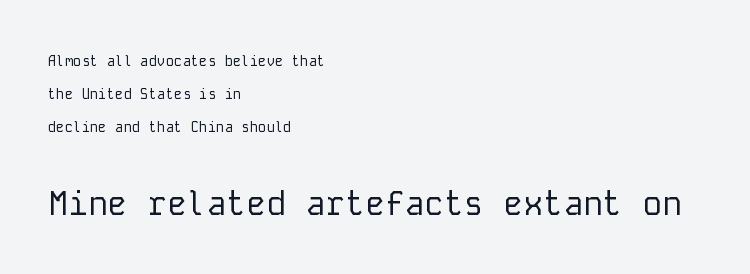
A student would notice the bottom passage is typeset larger than what precedes it. Is the block centered? No — it sits flush against the left margin. Quick note: not italic, upright. In terms of letterspacing, this is plain default setting. Ink coverage per letter is moderate at most.
